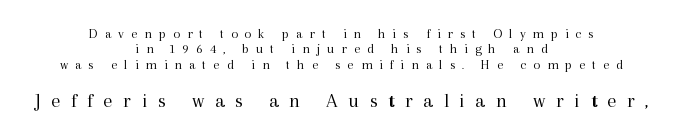
The image shows 21 px text type, upright; set centered, tight line spacing (1.09x), unusually wide letter spacing (+0.5 em), not underlined; the second (bottom) block is 1.5x larger.
